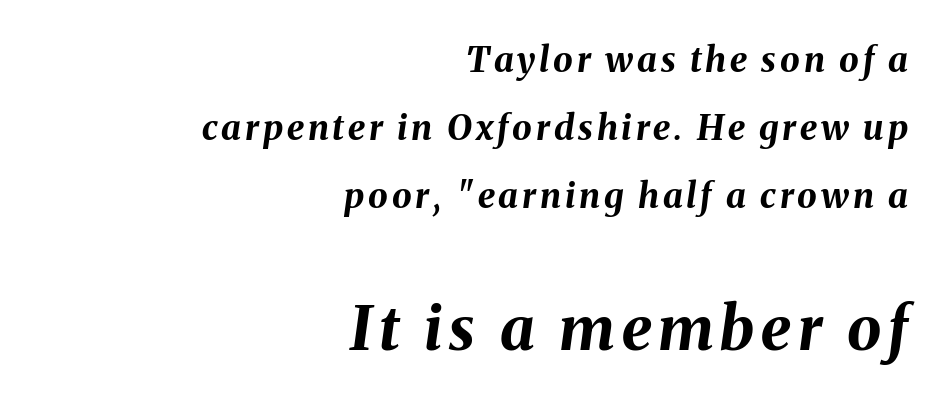
{"italic": "yes", "lean": "right", "slant_degrees": 8, "bold": "yes", "weight": "bold", "width": "normal", "stroke_contrast": "medium", "x_height": "medium", "monospaced": "no", "underline": "no", "align": "right", "line_spacing": "loose", "line_spacing_ratio": 1.94, "larger_block": "second", "size_ratio": 1.74, "glyph_px": 61}
